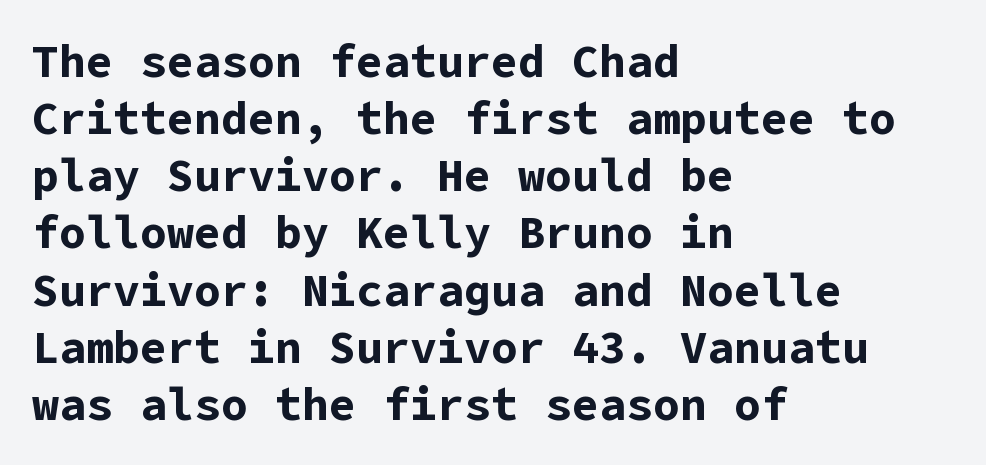
The image shows 45 px bold sans-serif type, upright; set left-aligned, normal line spacing (1.27x), normal letter spacing, not underlined; low stroke contrast and a medium x-height.
